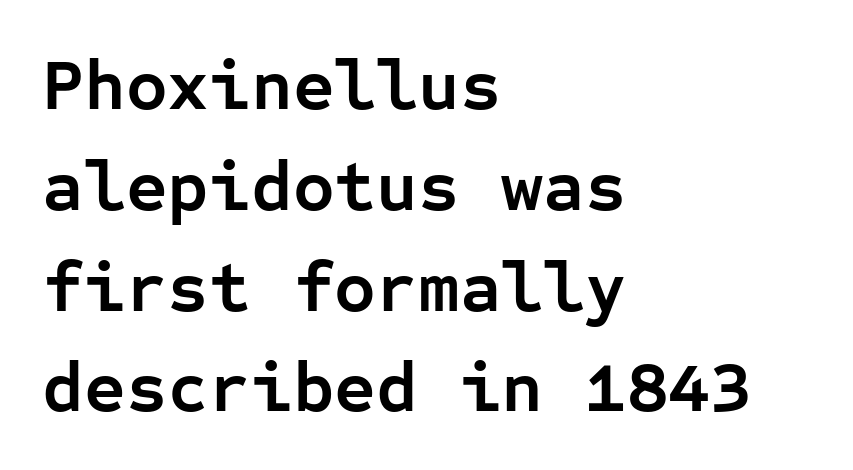
Q: Is the text bold? A: Yes.
Q: Is the text italic (slanted)? A: No, it is upright.
Q: Is the typeface a serif or a sans-serif typeface? A: Sans-serif.
Q: Is the text underlined? A: No.
Q: How is the paragraph aligned? A: Left-aligned.
Q: Is the spacing between letters normal or unusually wide? A: Normal.
Q: Is the spacing between lines tight, normal or loose? A: Normal.
Q: Width (condensed, normal, or wide)? A: Normal.
Q: Stroke contrast? A: Low.
Q: x-height? A: Medium.
Q: Monospaced? A: Yes.
